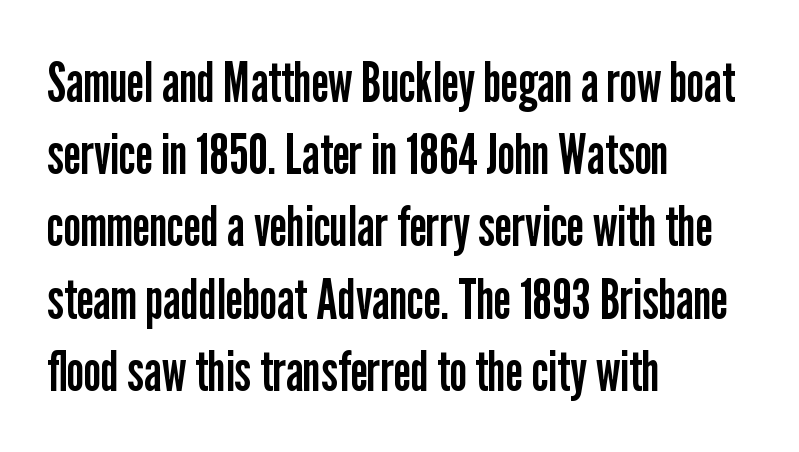
Q: Is the text bold? A: No.
Q: Is the text italic (slanted)? A: No, it is upright.
Q: Is the typeface a serif or a sans-serif typeface? A: Sans-serif.
Q: Is the text underlined? A: No.
Q: How is the paragraph aligned? A: Left-aligned.
Q: Is the spacing between letters normal or unusually wide? A: Normal.
Q: Is the spacing between lines tight, normal or loose? A: Normal.
Q: Width (condensed, normal, or wide)? A: Condensed.
Q: Stroke contrast? A: Low.
Q: x-height? A: Medium.
Q: Monospaced? A: No.
